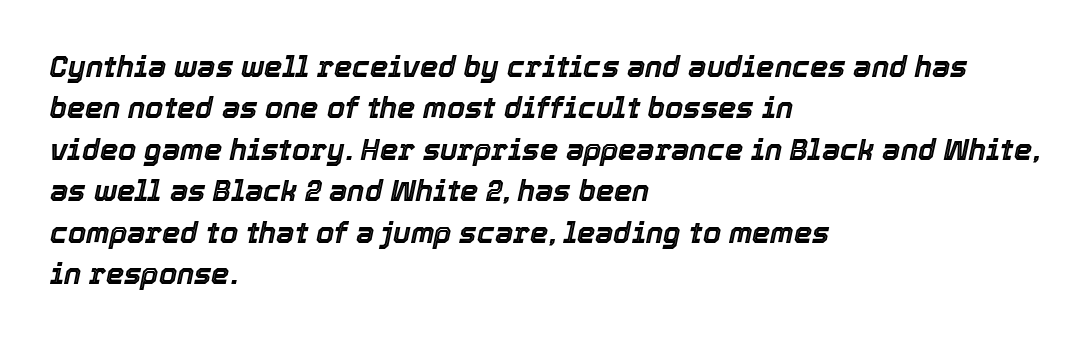
{"italic": "yes", "lean": "right", "slant_degrees": 12, "width": "normal", "x_height": "medium", "monospaced": "no", "underline": "no", "align": "left", "line_spacing": "normal", "line_spacing_ratio": 1.43, "letter_spacing": "normal", "letter_spacing_em": 0.0, "glyph_px": 29}
